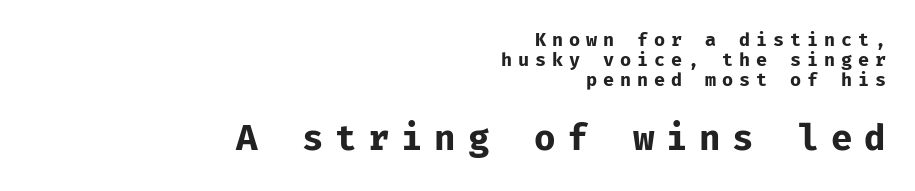
Q: Is the text bold? A: Yes.
Q: Is the text italic (slanted)? A: No, it is upright.
Q: Is the typeface a serif or a sans-serif typeface? A: Sans-serif.
Q: Is the text underlined? A: No.
Q: How is the paragraph aligned? A: Right-aligned.
Q: Is the spacing between letters normal or unusually wide? A: Unusually wide.
Q: Is the spacing between lines tight, normal or loose? A: Tight.
Q: Which block of text is set in a larger size, the first (top) or the second (bottom)? A: The second (bottom) one.
Q: Width (condensed, normal, or wide)? A: Normal.
Q: Stroke contrast? A: Low.
Q: x-height? A: Medium.
